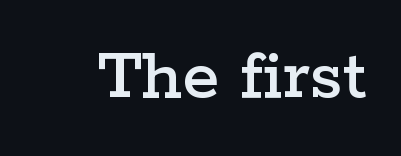
The image shows 75 px wide serif type, upright; set normal letter spacing, not underlined; low stroke contrast and a medium x-height.
